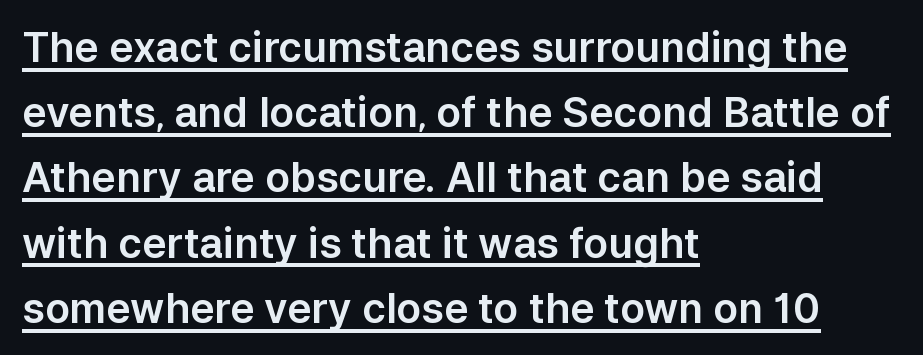
The image shows 41 px sans-serif type, upright; set left-aligned, normal line spacing (1.59x), normal letter spacing, underlined; low stroke contrast and a medium x-height.
